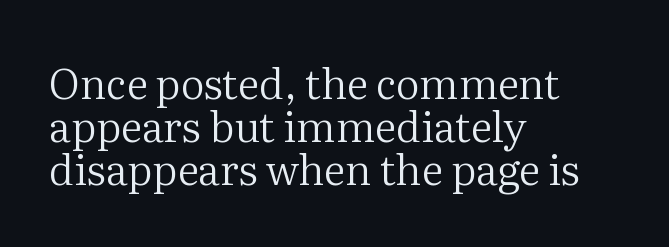
{"serif": "yes", "italic": "no", "bold": "no", "weight": "regular", "width": "normal", "stroke_contrast": "medium", "x_height": "medium", "monospaced": "no", "underline": "no", "align": "left", "line_spacing": "tight", "line_spacing_ratio": 1.02, "letter_spacing": "normal", "letter_spacing_em": 0.0, "glyph_px": 42}
